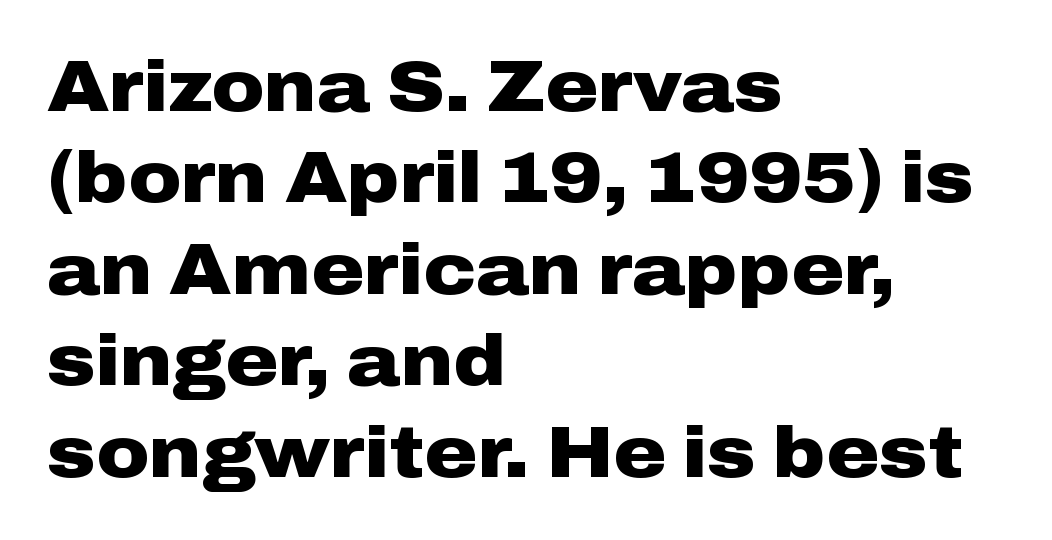
The space between consecutive lines is moderate. Here the designer chose a conventional face with non-uniform glyph widths. The zone under the glyphs is completely vacant. Horizontal alignment here is leftward, the default for most running prose. Pretty heavy lettering here — definitely bold.
